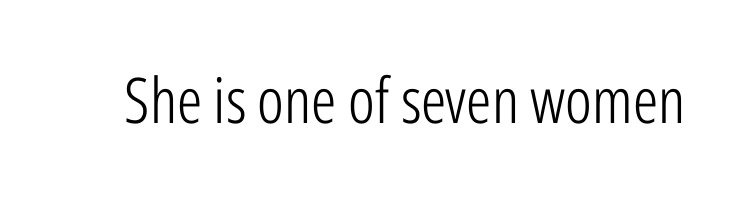
Proportional: the letters do not fall into vertical columns. I'd call this a sans setting — the letters go barefoot. Bold? No — there's no thickening of the strokes. Short note: letters normally spaced. This sample uses an upright cut, with every glyph sitting square on the baseline.
